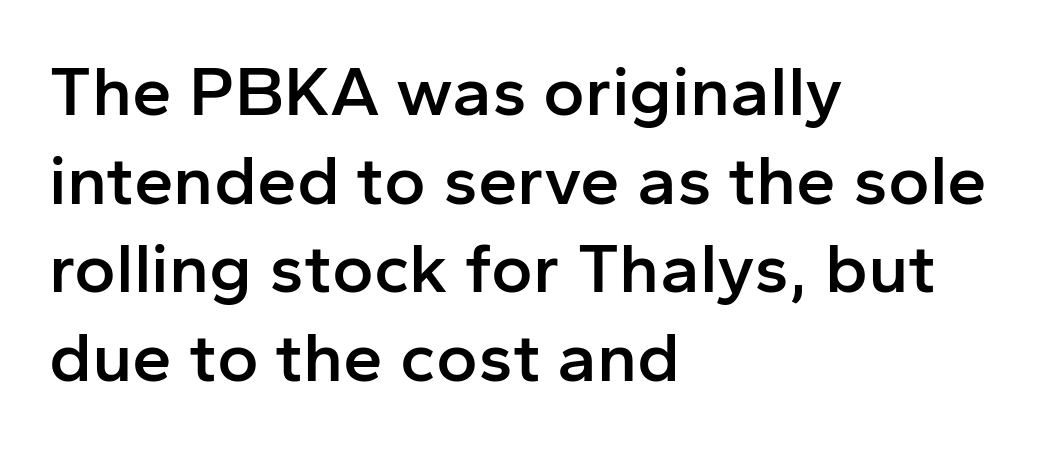
Q: Is the text bold? A: Semi-bold.
Q: Is the text italic (slanted)? A: No, it is upright.
Q: Is the typeface a serif or a sans-serif typeface? A: Sans-serif.
Q: Is the text underlined? A: No.
Q: How is the paragraph aligned? A: Left-aligned.
Q: Is the spacing between letters normal or unusually wide? A: Normal.
Q: Is the spacing between lines tight, normal or loose? A: Normal.
Q: Width (condensed, normal, or wide)? A: Normal.
Q: Stroke contrast? A: Low.
Q: x-height? A: Medium.
Q: Monospaced? A: No.
